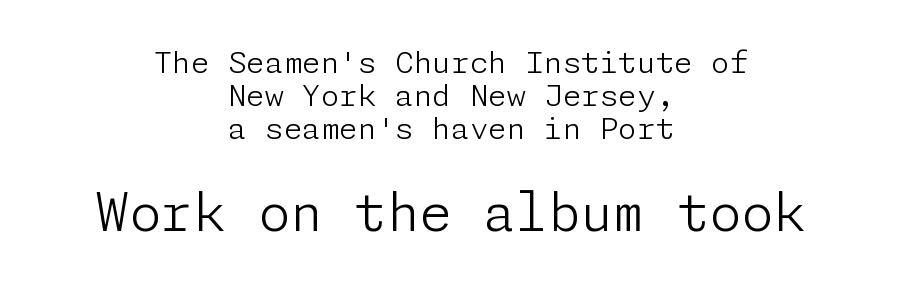
If you measured baseline to baseline, you'd find a short distance. Scale increases going downward across the two blocks. Nothing sits at the stroke ends, so this counts as sans-serif. Lines of text with bare space underneath. Weight: not bold — regular or lighter.
